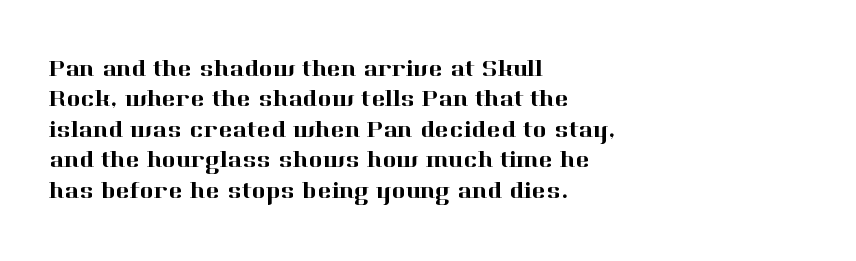
The image shows 24 px text type, upright; set left-aligned, normal line spacing (1.27x), normal letter spacing, not underlined.
